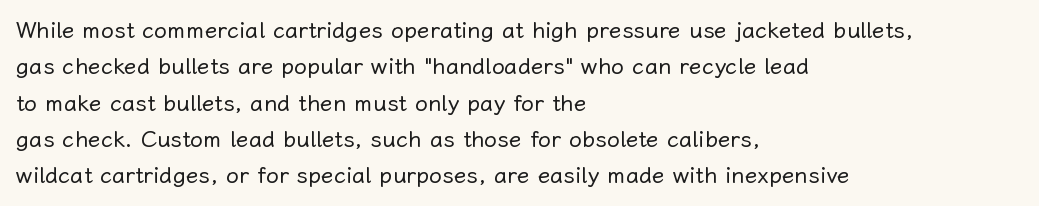
Q: Is the text bold? A: No.
Q: Is the text italic (slanted)? A: No, it is upright.
Q: Is the text underlined? A: No.
Q: How is the paragraph aligned? A: Left-aligned.
Q: Is the spacing between letters normal or unusually wide? A: Normal.
Q: Is the spacing between lines tight, normal or loose? A: Normal.
